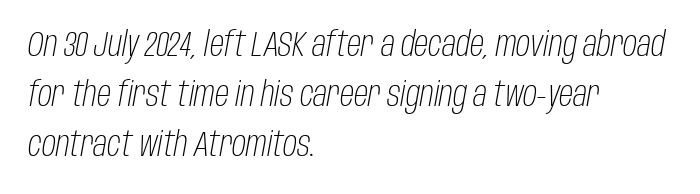
Compared with a centered layout, this one pins lines to the left instead. Is the type slanted? Yes — the strokes lean at a clear angle. Looks like regular typesetting: each glyph gets only the width it needs. The letterforms sit shoulder to shoulder at normal distance. Unbolded letterforms with no extra heft.
